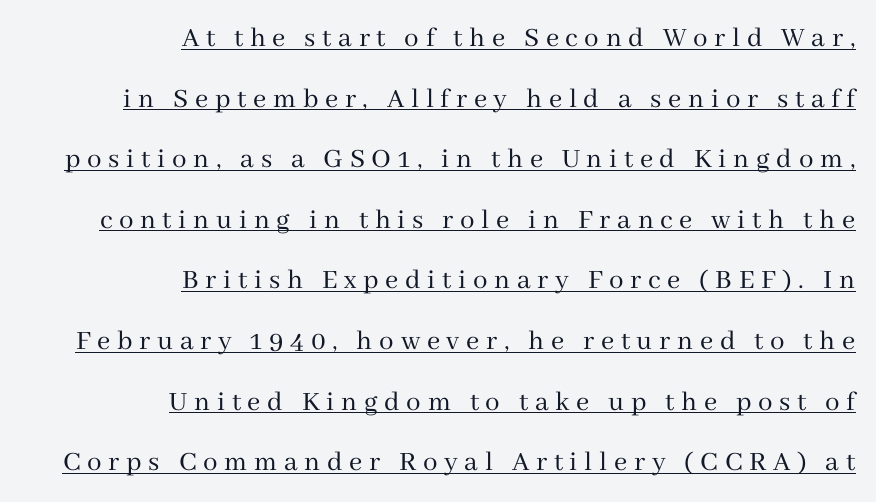
Stroke mass is kept to a normal reading level or below. This rendering employs a face with finishing strokes, i.e., a serif. Do the letters lean? They stand straight. The passage is arranged like a letterhead date or caption credit — flush right.
